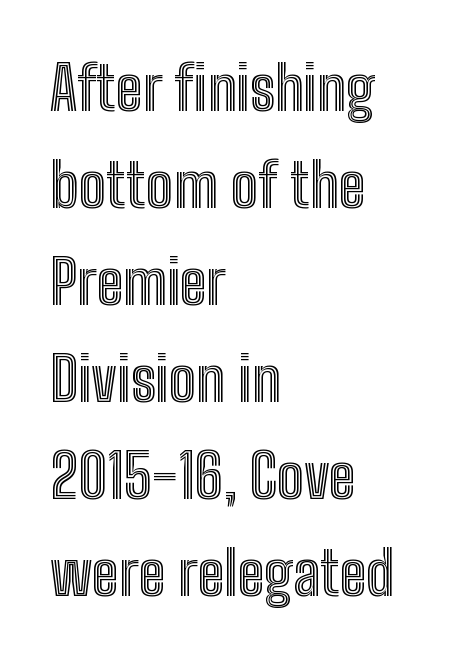
{"italic": "no", "width": "condensed", "x_height": "medium", "monospaced": "no", "underline": "no", "align": "left", "line_spacing": "normal", "line_spacing_ratio": 1.59, "letter_spacing": "normal", "letter_spacing_em": 0.0, "glyph_px": 61}
